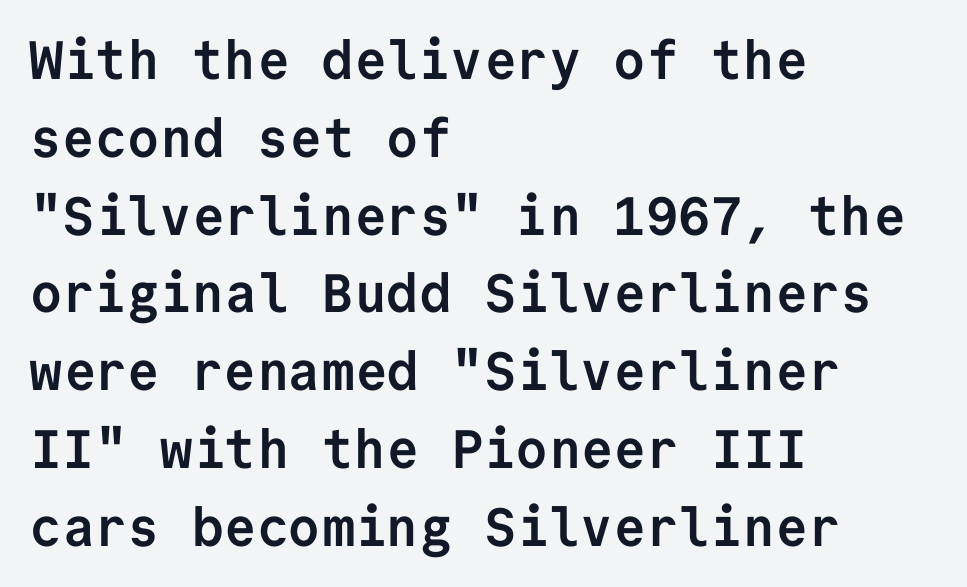
The image shows 54 px semibold sans-serif type, upright, monospaced; set left-aligned, normal line spacing (1.44x), normal letter spacing, not underlined; low stroke contrast and a medium x-height.
